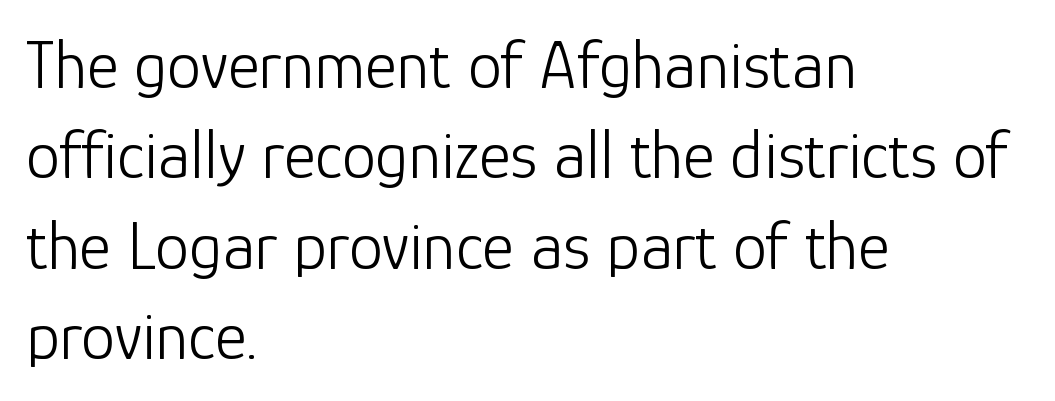
The image shows 68 px light sans-serif type, upright; set left-aligned, normal line spacing (1.33x), normal letter spacing, not underlined; low stroke contrast and a medium x-height.
